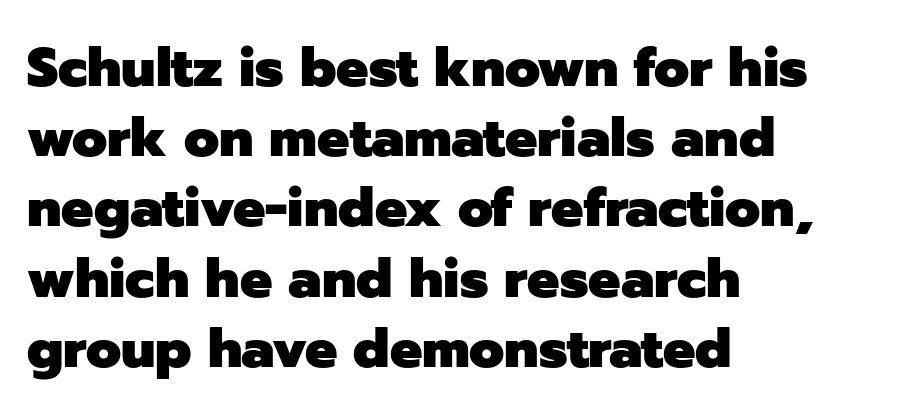
{"serif": "no", "italic": "no", "bold": "yes", "weight": "heavy", "width": "normal", "stroke_contrast": "low", "x_height": "medium", "monospaced": "no", "underline": "no", "align": "left", "line_spacing": "normal", "line_spacing_ratio": 1.3, "letter_spacing": "normal", "letter_spacing_em": 0.0, "glyph_px": 54}
